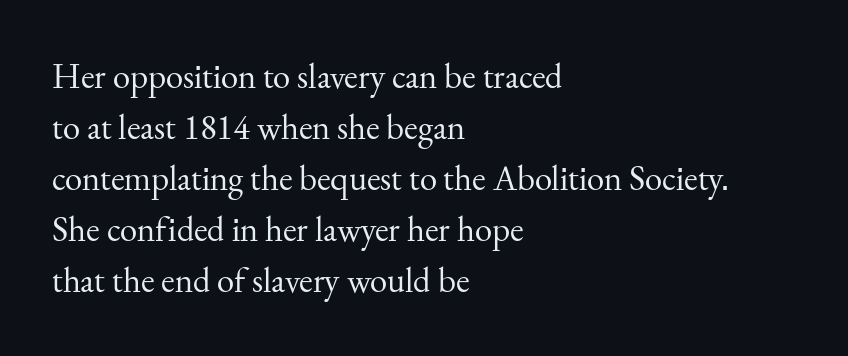
Lines of text with bare space underneath. The characters display serif detailing at their extremities. This sample keeps an unexceptional amount of space between lines. The typeface has the unassuming heft of standard copy or less.
